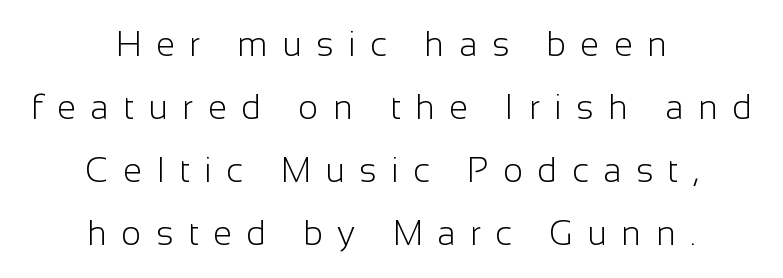
Q: Is the text bold? A: No.
Q: Is the text italic (slanted)? A: No, it is upright.
Q: Is the typeface a serif or a sans-serif typeface? A: Sans-serif.
Q: Is the text underlined? A: No.
Q: How is the paragraph aligned? A: Centered.
Q: Is the spacing between letters normal or unusually wide? A: Unusually wide.
Q: Width (condensed, normal, or wide)? A: Normal.
Q: Stroke contrast? A: Low.
Q: x-height? A: Medium.
Q: Monospaced? A: No.
